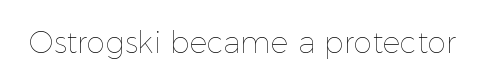
Q: Is the text bold? A: No.
Q: Is the text italic (slanted)? A: No, it is upright.
Q: Is the text underlined? A: No.
Q: Is the spacing between letters normal or unusually wide? A: Normal.
Q: Width (condensed, normal, or wide)? A: Normal.
Q: x-height? A: Medium.
Q: Monospaced? A: No.
